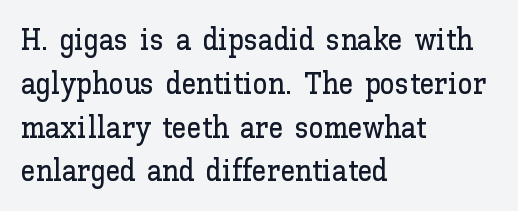
Words float on clear page, feet unadorned. Notice how the passage keeps a crisp vertical edge on the left only. Between one letter and the next there's only the usual sliver of space. The font's upright variant was chosen for this text.
